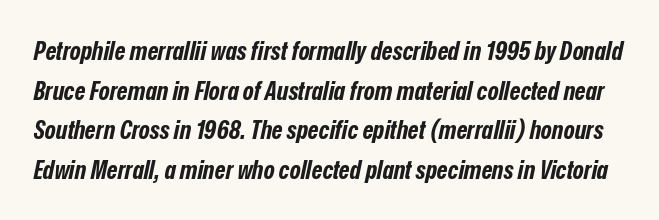
Honestly, the letter spacing is just normal — you wouldn't notice it. Only glyphs here, with clear space below each row. Pretty heavy lettering here — definitely bold. The typography opts for an oblique posture over an upright one. Evenly set lines give the paragraph a standard silhouette.
